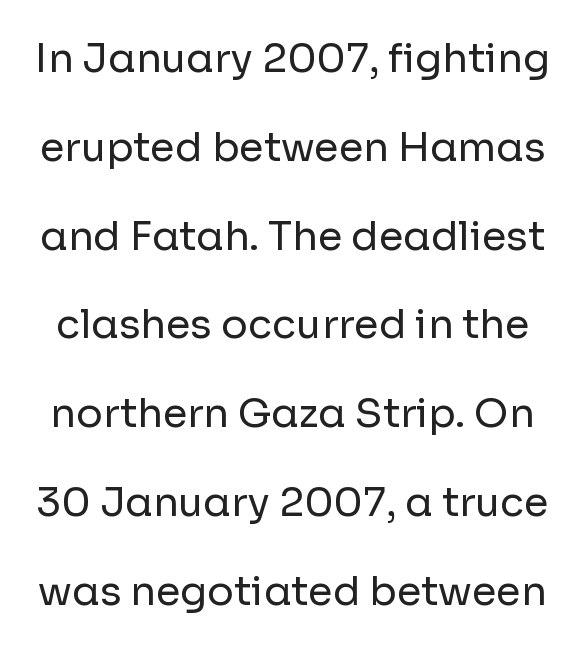
Q: Is the text bold? A: No.
Q: Is the text italic (slanted)? A: No, it is upright.
Q: Is the typeface a serif or a sans-serif typeface? A: Sans-serif.
Q: Is the text underlined? A: No.
Q: Is the spacing between letters normal or unusually wide? A: Normal.
Q: Is the spacing between lines tight, normal or loose? A: Loose.
Q: Width (condensed, normal, or wide)? A: Normal.
Q: Stroke contrast? A: Low.
Q: x-height? A: Medium.
Q: Monospaced? A: No.
